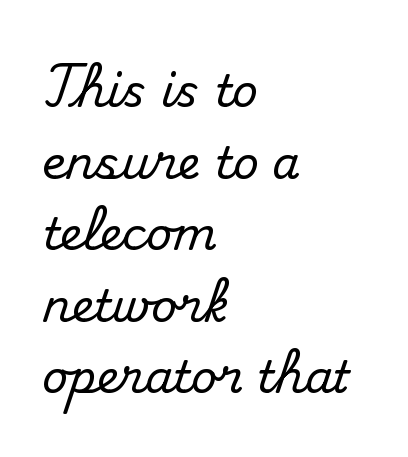
Each letter keeps its own natural width here, so spacing adapts to shape. Rows of type keep a routine distance in the vertical direction. Letterform terminals end in serifs throughout the passage. Caption: multi-line text, flush left, ragged right.
